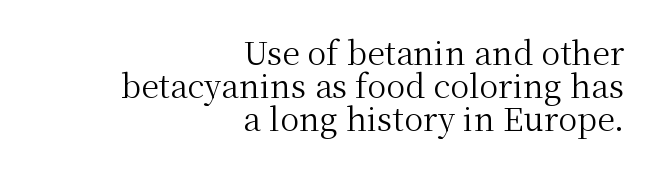
{"serif": "yes", "italic": "no", "bold": "no", "weight": "regular", "width": "normal", "stroke_contrast": "medium", "x_height": "medium", "monospaced": "no", "underline": "no", "align": "right", "line_spacing": "tight", "line_spacing_ratio": 1.03, "letter_spacing": "normal", "letter_spacing_em": 0.0, "glyph_px": 32}
